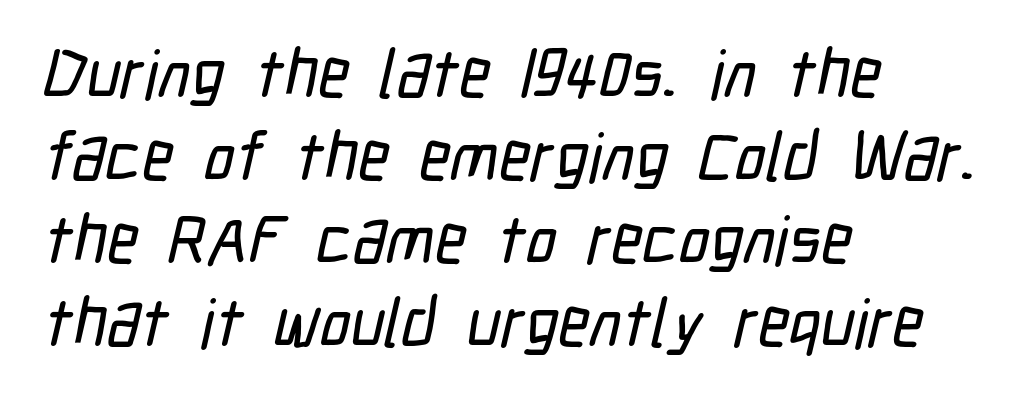
{"serif": "no", "width": "condensed", "stroke_contrast": "low", "x_height": "medium", "monospaced": "no", "underline": "no", "align": "left", "line_spacing_ratio": 1.22, "letter_spacing": "normal", "letter_spacing_em": 0.0, "glyph_px": 68}
